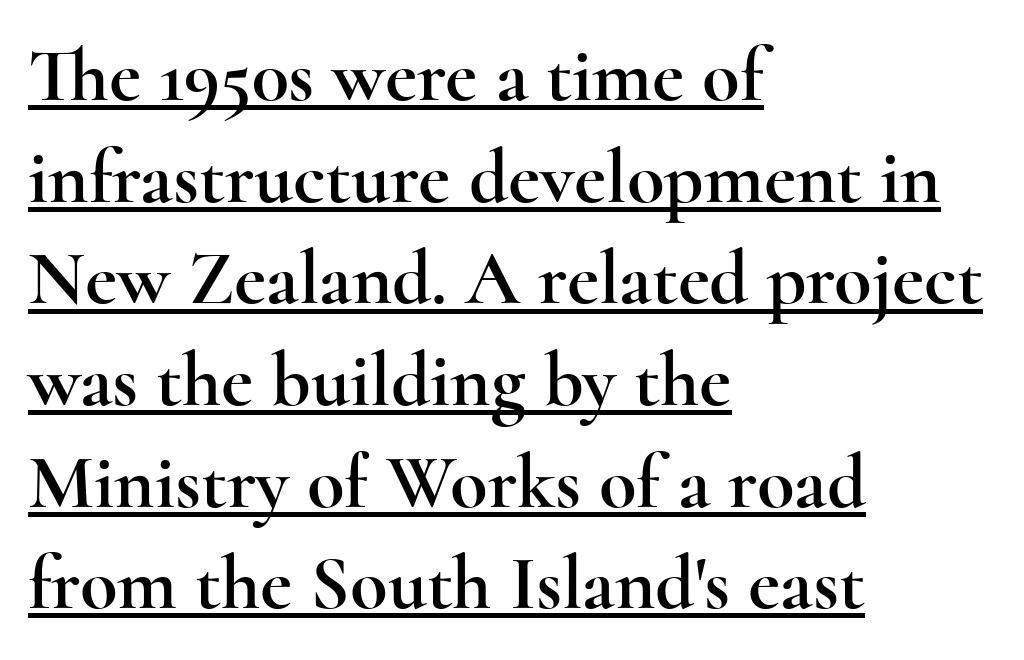
The image shows 77 px wide serif type, upright; set left-aligned, normal line spacing (1.32x), normal letter spacing, underlined; a small x-height.
